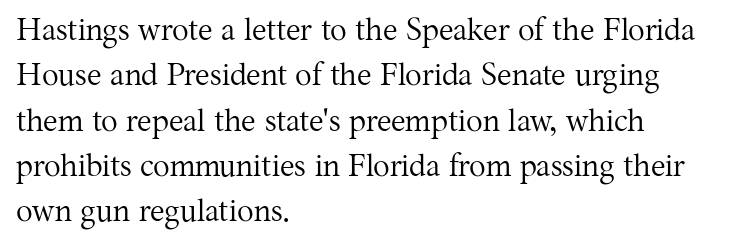
Compared with a typical body face, this is equally light or lighter still. The passage shown stacks its lines at a standard gap. Little horizontal feet cap the strokes, marking this as serif type. Do the characters align in a grid? No, the font is proportional. The setting favours the left margin, as ordinary paragraphs usually do.
